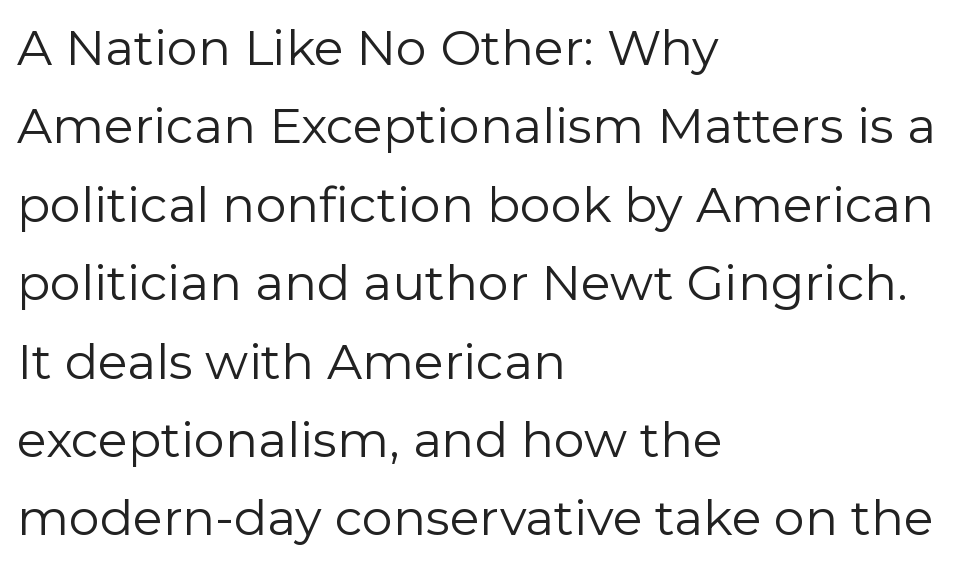
The image shows 49 px regular-weight sans-serif type, upright; set left-aligned, normal line spacing (1.6x), normal letter spacing, not underlined; low stroke contrast and a medium x-height.
